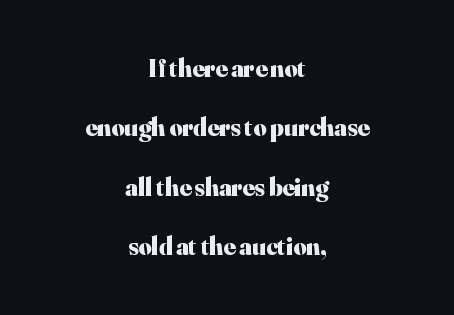
The image shows 25 px bold type, upright; set centered, loose line spacing (2.38x), normal letter spacing, not underlined.
